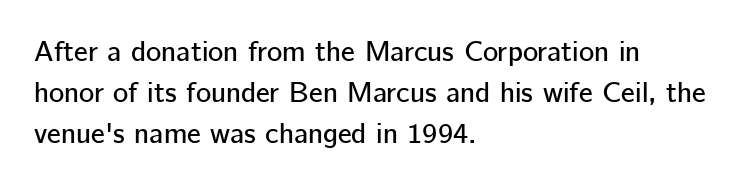
A bare baseline throughout the passage. The block of text has a typical density, with ordinary space between rows. Do the letters lean? They stand straight. The tracking reads as untouched default to a designer's eye.
